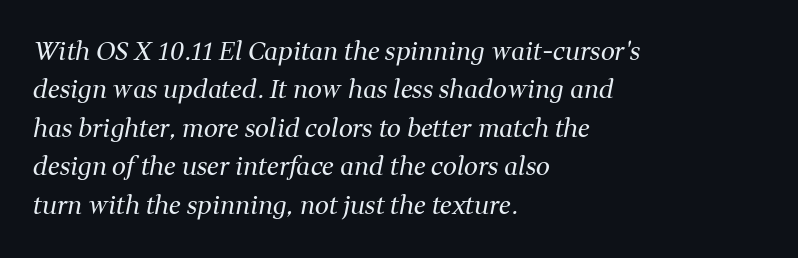
The image shows 25 px text type, italic (leaning right); set left-aligned, normal line spacing (1.54x), normal letter spacing, not underlined.
